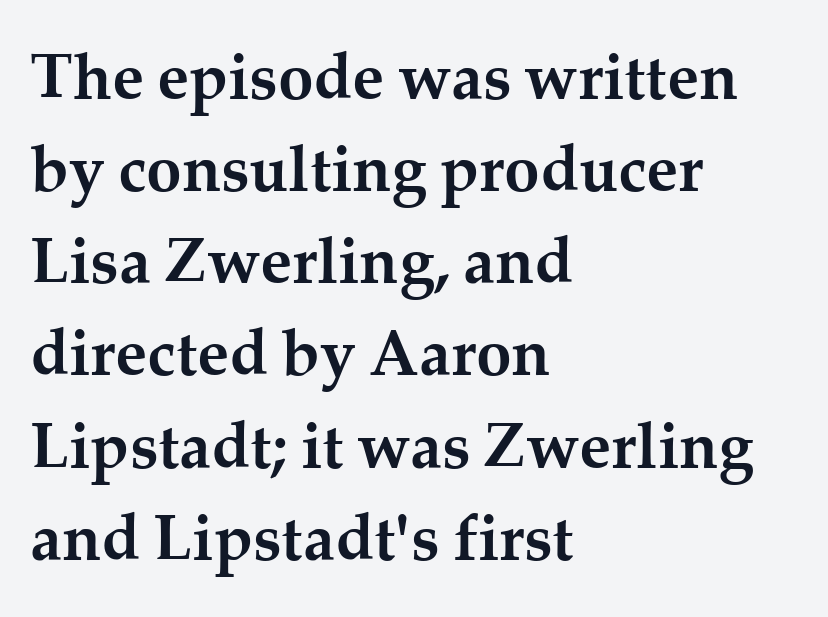
{"serif": "yes", "italic": "no", "bold": "yes", "weight": "semibold", "width": "normal", "stroke_contrast": "medium", "x_height": "medium", "monospaced": "no", "underline": "no", "align": "left", "line_spacing": "normal", "line_spacing_ratio": 1.44, "letter_spacing": "normal", "letter_spacing_em": 0.0, "glyph_px": 64}
